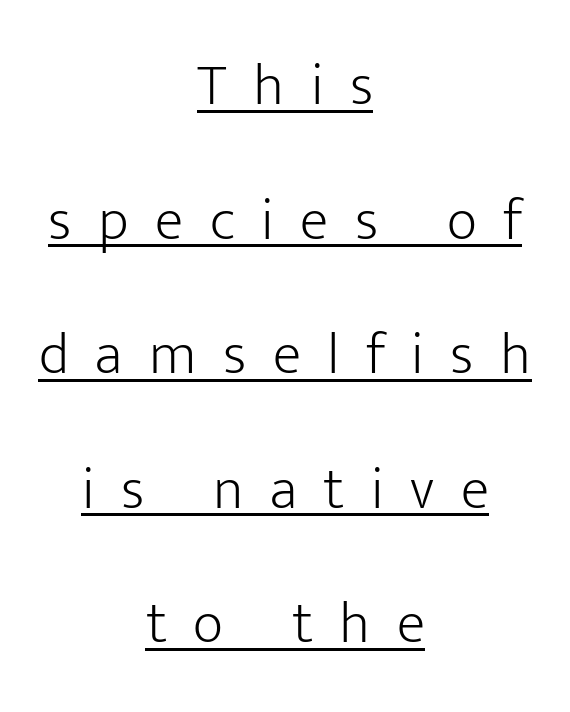
Here the designer chose a conventional face with non-uniform glyph widths. The type family on display is of the sans-serif kind. Successive baselines arrive slowly, with a big drop between each. The face used here appears with an underline applied. Look at the tracking — it's clearly loosened, letters drifting apart. Teacher's note: observe the equal gaps on both sides — that is centered alignment.
